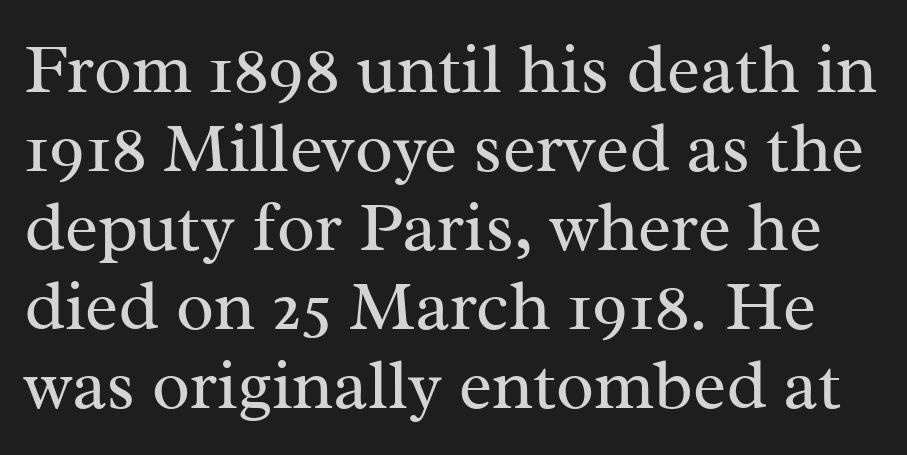
The strip under each line holds only bare page. These lines are rendered in a variable-pitch font. Is this a heavy cut? Hardly; it is regular or lighter. Leading: reduced. A roman cut, with each character standing at attention. Glyph-to-glyph distance matches everyday printed text.
